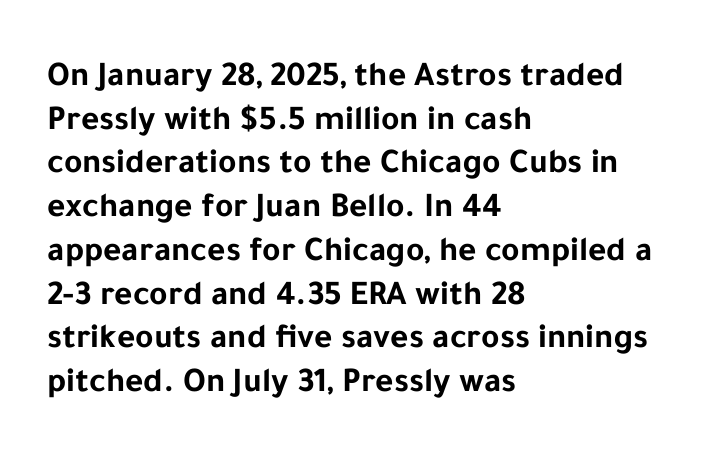
The image shows 35 px bold sans-serif type, upright; set left-aligned, normal line spacing (1.25x), normal letter spacing, not underlined; low stroke contrast and a medium x-height.
